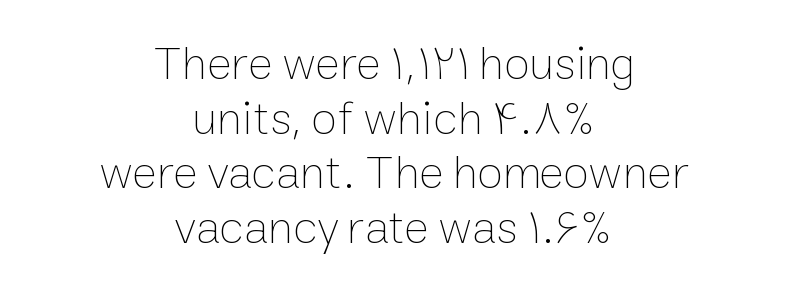
Q: Is the text bold? A: No.
Q: Is the text italic (slanted)? A: No, it is upright.
Q: Is the text underlined? A: No.
Q: How is the paragraph aligned? A: Centered.
Q: Is the spacing between letters normal or unusually wide? A: Normal.
Q: Width (condensed, normal, or wide)? A: Normal.
Q: Stroke contrast? A: Low.
Q: x-height? A: Medium.
Q: Monospaced? A: No.
